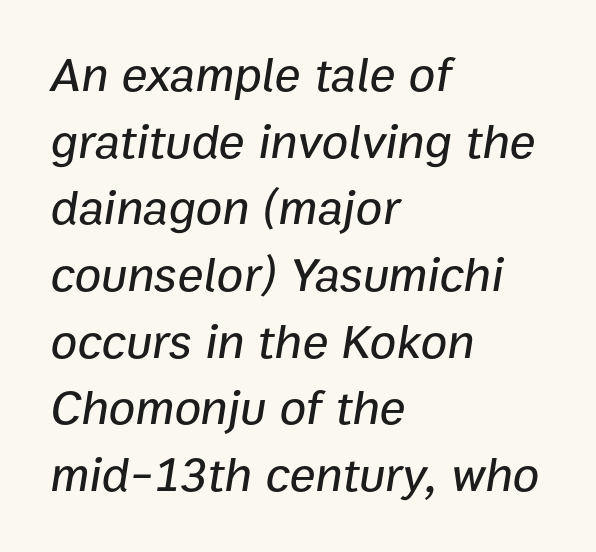
The image shows 49 px text type, italic (leaning right); set left-aligned, normal line spacing (1.36x), normal letter spacing, not underlined; low stroke contrast and a medium x-height.
